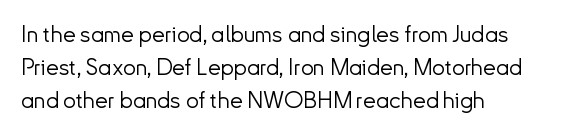
Q: Is the text bold? A: No.
Q: Is the text italic (slanted)? A: No, it is upright.
Q: Is the text underlined? A: No.
Q: How is the paragraph aligned? A: Left-aligned.
Q: Is the spacing between letters normal or unusually wide? A: Normal.
Q: Is the spacing between lines tight, normal or loose? A: Normal.
